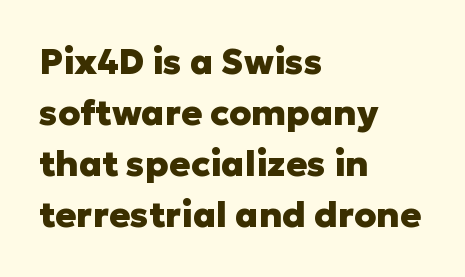
The image shows 35 px heavy sans-serif type, upright; set left-aligned, normal line spacing (1.46x), normal letter spacing, not underlined; low stroke contrast and a medium x-height.
